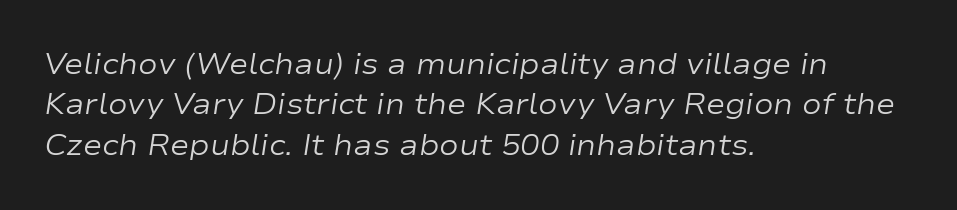
The letters advance in unequal steps, a hallmark of proportional type. The letters are slanted; this is an italic face. The strokes are not fattened; the text isn't bold. Horizontal alignment here is leftward, the default for most running prose. Baseline-to-baseline distance is the conventional proportion of letter height.
